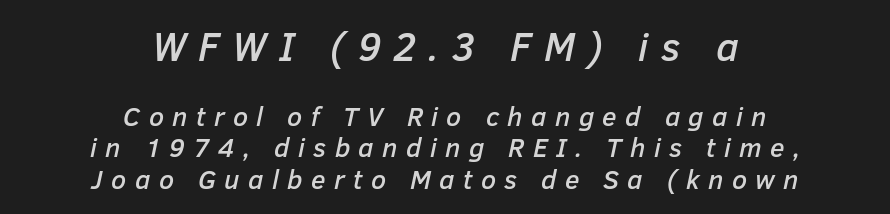
The image shows 40 px text type, italic (leaning right); set centered, line spacing 1.17x, unusually wide letter spacing (+0.31 em), not underlined; the first (top) block is 1.48x larger; low stroke contrast and a medium x-height.
